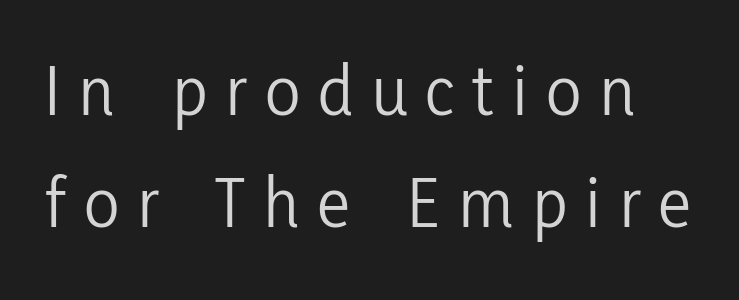
The image shows 74 px light, condensed sans-serif type, upright; set normal line spacing (1.52x), unusually wide letter spacing (+0.24 em), not underlined; low stroke contrast and a medium x-height.
